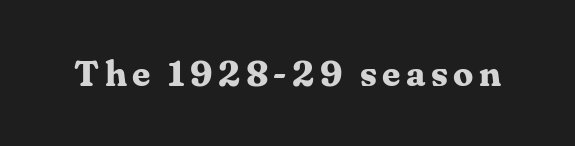
Q: Is the text bold? A: Yes.
Q: Is the text italic (slanted)? A: No, it is upright.
Q: Is the typeface a serif or a sans-serif typeface? A: Serif.
Q: Is the text underlined? A: No.
Q: Width (condensed, normal, or wide)? A: Normal.
Q: Stroke contrast? A: Medium.
Q: x-height? A: Medium.
Q: Monospaced? A: No.
